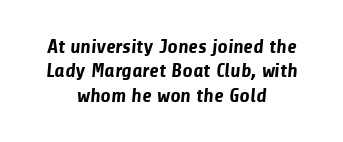
Q: Is the text bold? A: Yes.
Q: Is the text underlined? A: No.
Q: How is the paragraph aligned? A: Centered.
Q: Is the spacing between letters normal or unusually wide? A: Normal.
